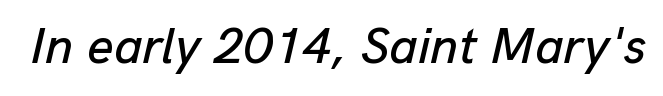
Q: Is the text italic (slanted)? A: Yes, it leans right by about 13 degrees.
Q: Is the text underlined? A: No.
Q: Is the spacing between letters normal or unusually wide? A: Normal.
Q: Width (condensed, normal, or wide)? A: Normal.
Q: Stroke contrast? A: Low.
Q: x-height? A: Medium.
Q: Monospaced? A: No.
